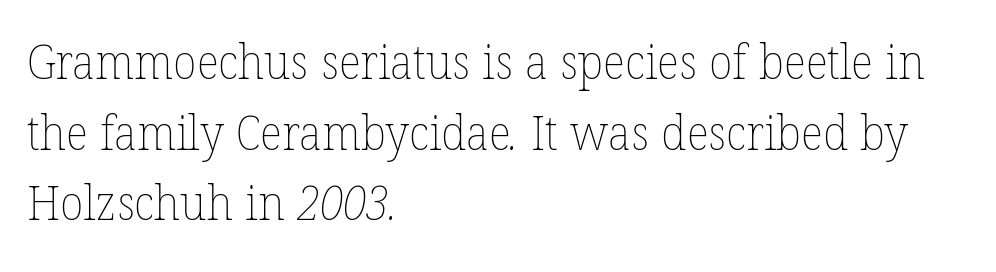
The image shows 48 px thin type; set left-aligned, normal line spacing (1.47x), normal letter spacing, not underlined; low stroke contrast and a medium x-height.
